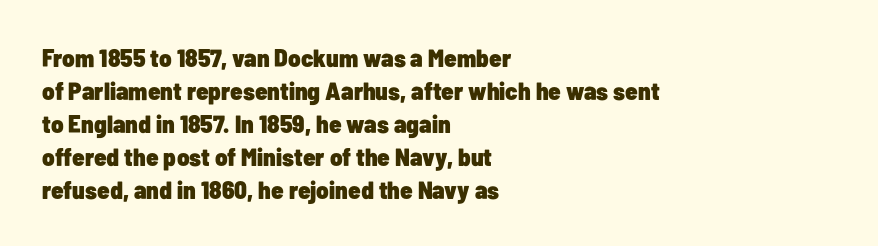
Q: Is the text bold? A: Yes.
Q: Is the text italic (slanted)? A: No, it is upright.
Q: Is the text underlined? A: No.
Q: How is the paragraph aligned? A: Left-aligned.
Q: Is the spacing between letters normal or unusually wide? A: Normal.
Q: Is the spacing between lines tight, normal or loose? A: Normal.
